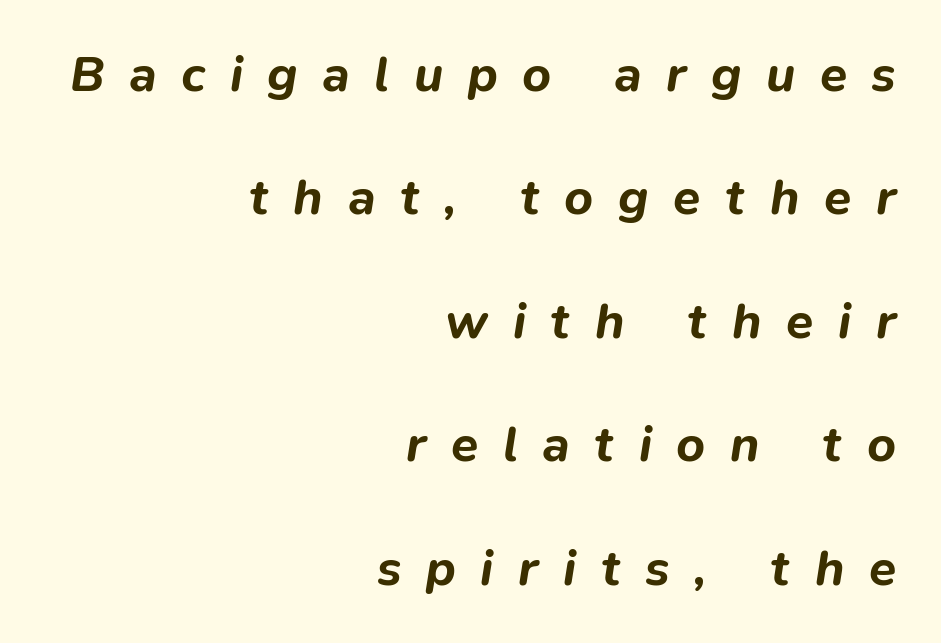
Each letter keeps its own natural width here, so spacing adapts to shape. In terms of leading, this rendering errs on the spacious side. Words float on clear page, feet unadorned. How are the letters spaced? Widely, with obvious added tracking. Students, this is bold: see how much ink each stroke carries. Style check: oblique.
